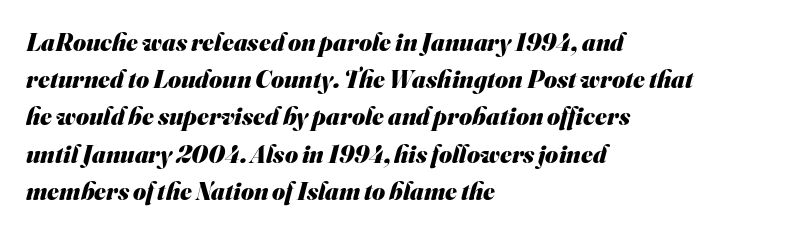
{"bold": "yes", "underline": "no", "align": "left", "line_spacing": "normal", "line_spacing_ratio": 1.49, "letter_spacing": "normal", "letter_spacing_em": 0.0, "glyph_px": 25}
